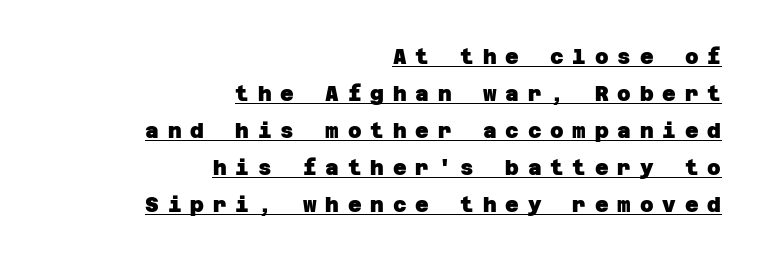
{"bold": "yes", "underline": "yes", "align": "right", "line_spacing_ratio": 1.76, "letter_spacing": "wide", "letter_spacing_em": 0.42, "glyph_px": 21}
